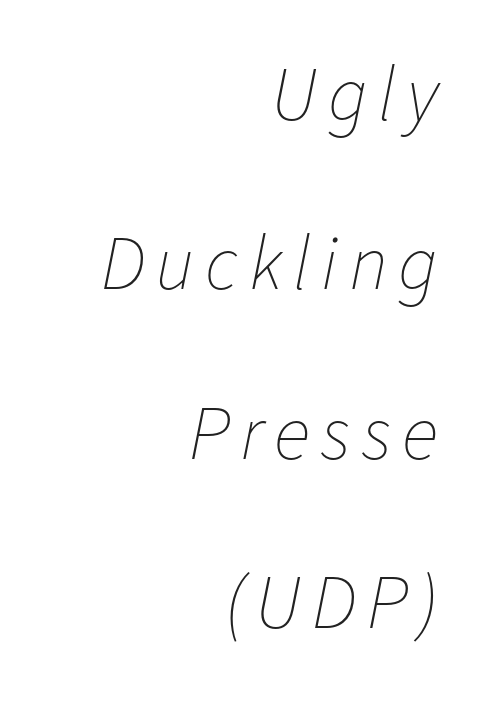
Reading down the block, your eye finds every line finishing at a fixed right position. The designer dialed line spacing up above the default. Counters stay open thanks to moderate or lighter strokes. The face used here has a pronounced slope to its letters. Spacing verdict: proportional, widths tailored to each character.
